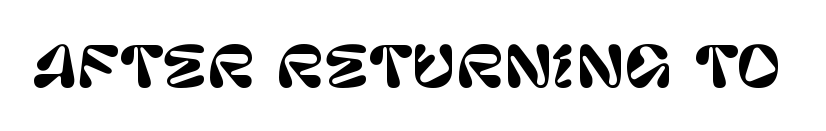
{"serif": "no", "width": "normal", "stroke_contrast": "low", "x_height": "large", "monospaced": "no", "underline": "no", "letter_spacing": "normal", "letter_spacing_em": 0.0, "glyph_px": 55}
